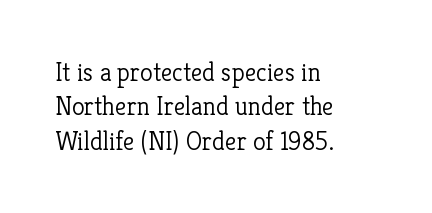
The image shows 26 px text type, upright; set left-aligned, normal line spacing (1.32x), normal letter spacing, not underlined.
